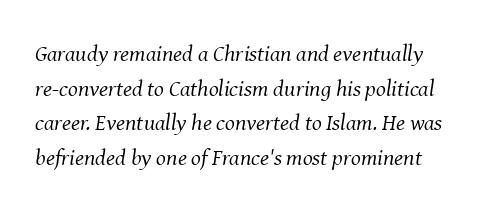
The image shows 23 px text type, italic (leaning right); set normal line spacing (1.51x), normal letter spacing, not underlined.
